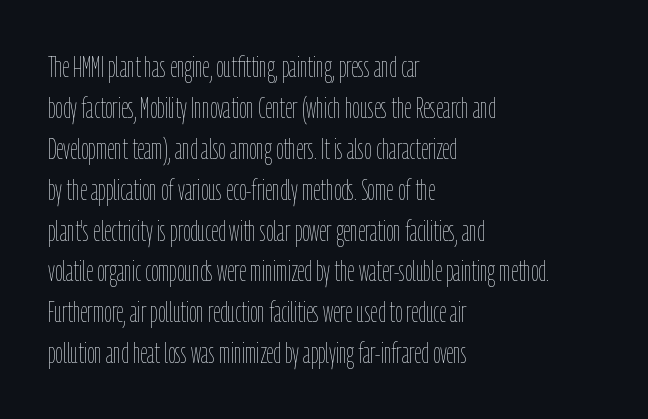
{"italic": "no", "bold": "no", "weight": "thin", "width": "condensed", "stroke_contrast": "low", "x_height": "medium", "monospaced": "no", "underline": "no", "align": "left", "line_spacing": "normal", "line_spacing_ratio": 1.41, "letter_spacing": "normal", "letter_spacing_em": 0.0, "glyph_px": 29}
